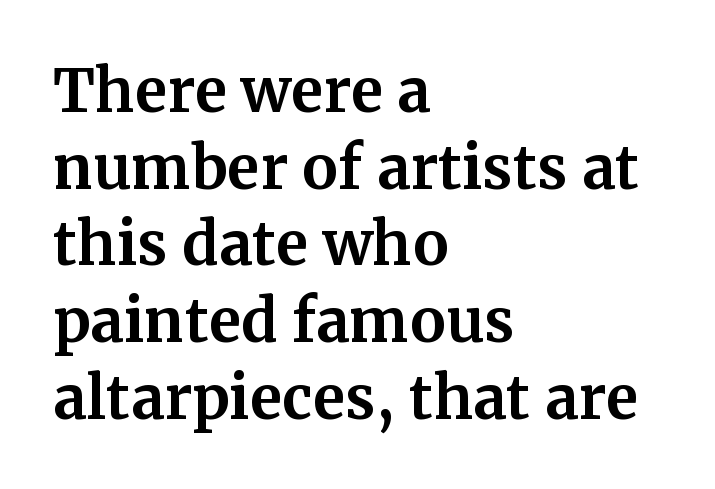
The image shows 59 px bold serif type, upright; set left-aligned, normal line spacing (1.3x), normal letter spacing, not underlined; medium stroke contrast and a medium x-height.
